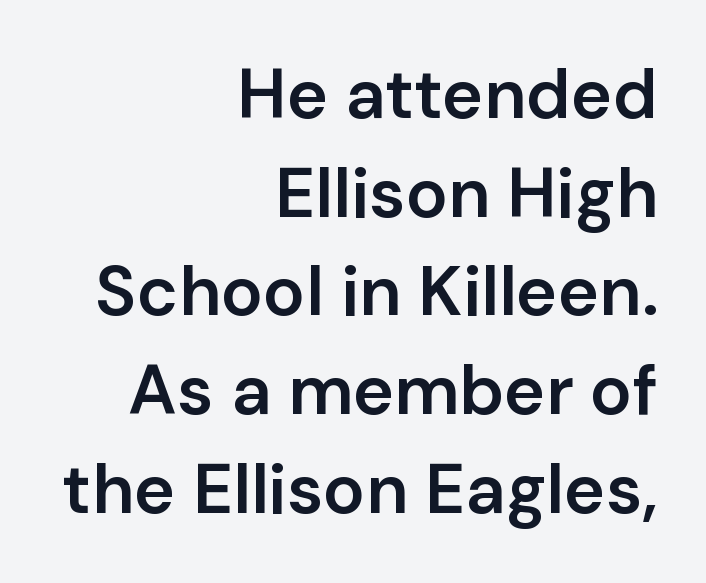
The image shows 70 px semibold sans-serif type, upright; set right-aligned, normal line spacing (1.41x), normal letter spacing, not underlined; low stroke contrast and a medium x-height.
